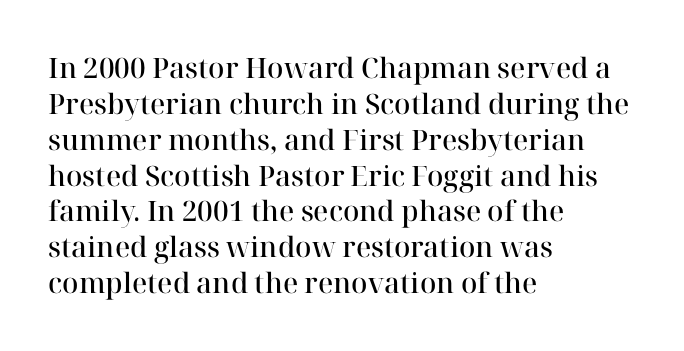
In CSS terms this would be text-align: left. Unlike a clean sans, this face finishes its strokes with serifs. Descender tails drop into unmarked territory. The leading is moderate, giving the passage an even texture. Each letter keeps its own natural width here, so spacing adapts to shape. This sample uses plain, unmodified letter spacing.
